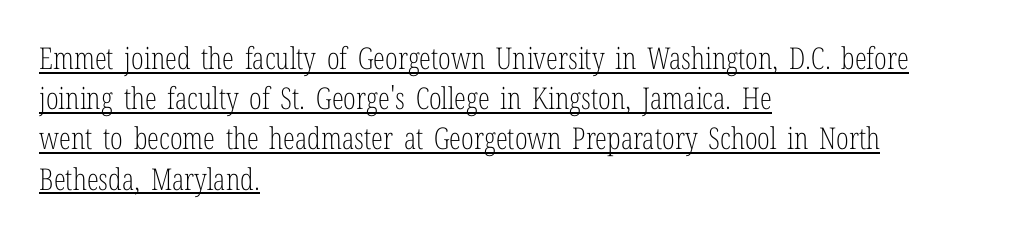
{"serif": "yes", "italic": "no", "bold": "no", "weight": "light", "width": "condensed", "stroke_contrast": "low", "x_height": "medium", "monospaced": "no", "underline": "yes", "align": "left", "line_spacing": "normal", "line_spacing_ratio": 1.34, "letter_spacing": "normal", "letter_spacing_em": 0.0, "glyph_px": 30}
